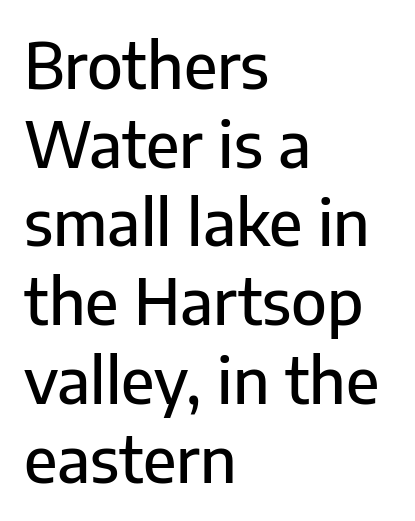
The image shows 63 px sans-serif type, upright; set left-aligned, normal line spacing (1.25x), normal letter spacing, not underlined; low stroke contrast and a medium x-height.
